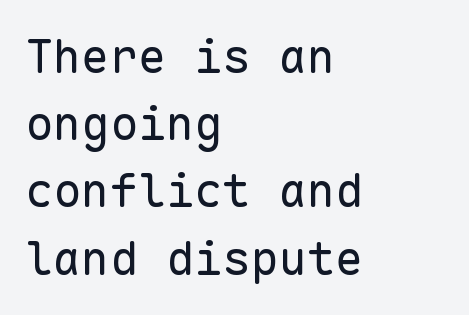
The image shows 47 px regular-weight sans-serif type, upright, monospaced; set left-aligned, normal line spacing (1.43x), normal letter spacing, not underlined; low stroke contrast and a medium x-height.
